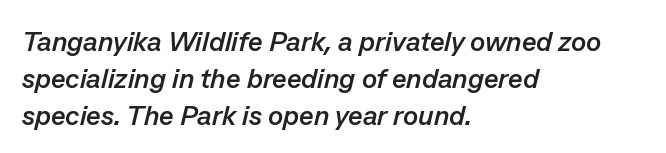
{"italic": "yes", "lean": "right", "slant_degrees": 13, "bold": "yes", "weight": "semibold", "width": "normal", "stroke_contrast": "low", "x_height": "medium", "monospaced": "no", "underline": "no", "align": "left", "line_spacing": "normal", "line_spacing_ratio": 1.32, "letter_spacing": "normal", "letter_spacing_em": 0.0, "glyph_px": 28}
